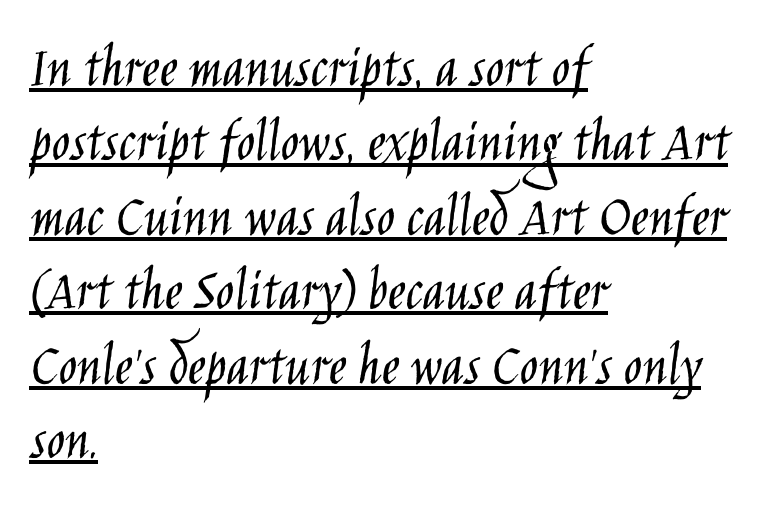
Q: Is the text bold? A: No.
Q: Is the text italic (slanted)? A: Yes.
Q: Is the typeface a serif or a sans-serif typeface? A: Sans-serif.
Q: Is the text underlined? A: Yes.
Q: How is the paragraph aligned? A: Left-aligned.
Q: Is the spacing between letters normal or unusually wide? A: Normal.
Q: Width (condensed, normal, or wide)? A: Condensed.
Q: Stroke contrast? A: Low.
Q: x-height? A: Large.
Q: Monospaced? A: No.
